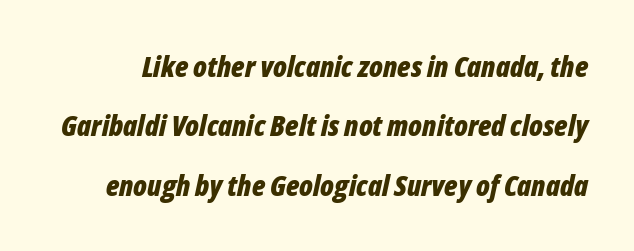
Character widths vary here, with narrow letters taking less room than wide ones. Words float on clear page, feet unadorned. You could call the tracking neutral — neither tight nor loose. Bold? Absolutely — the strokes are thick and heavy.
